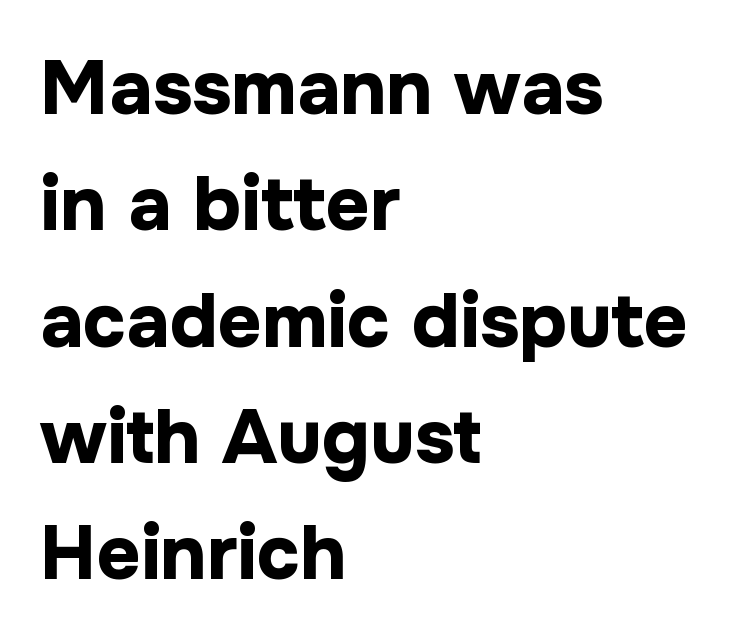
Q: Is the text bold? A: Yes.
Q: Is the text italic (slanted)? A: No, it is upright.
Q: Is the typeface a serif or a sans-serif typeface? A: Sans-serif.
Q: Is the text underlined? A: No.
Q: How is the paragraph aligned? A: Left-aligned.
Q: Is the spacing between letters normal or unusually wide? A: Normal.
Q: Is the spacing between lines tight, normal or loose? A: Normal.
Q: Width (condensed, normal, or wide)? A: Normal.
Q: Stroke contrast? A: Low.
Q: x-height? A: Medium.
Q: Monospaced? A: No.
